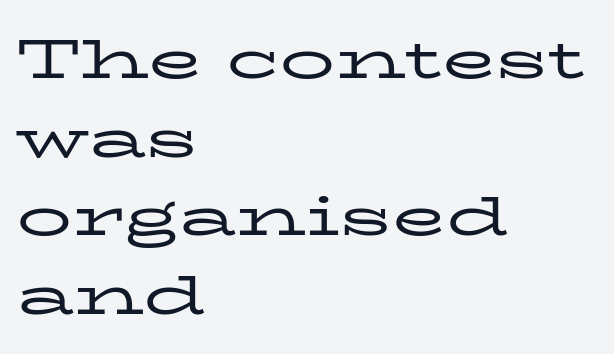
{"serif": "yes", "italic": "no", "bold": "no", "weight": "regular", "width": "wide", "stroke_contrast": "low", "x_height": "medium", "monospaced": "no", "underline": "no", "align": "left", "line_spacing": "normal", "line_spacing_ratio": 1.43, "letter_spacing": "normal", "letter_spacing_em": 0.0, "glyph_px": 55}
